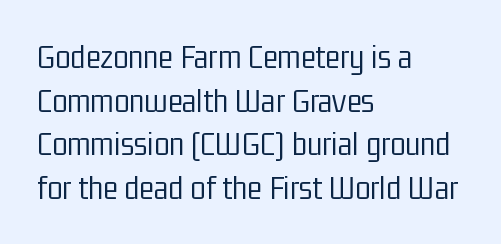
{"serif": "no", "italic": "no", "bold": "no", "weight": "light", "width": "condensed", "stroke_contrast": "low", "x_height": "medium", "monospaced": "no", "underline": "no", "align": "left", "line_spacing": "normal", "line_spacing_ratio": 1.25, "letter_spacing": "normal", "letter_spacing_em": 0.0, "glyph_px": 35}
